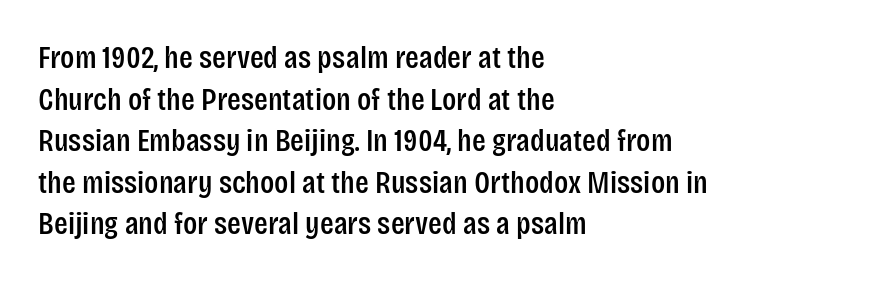
Line beginnings align vertically; line endings do not. You could not count columns in this text — the font is proportionally spaced. Underlining? Definitely not there. This sample keeps an unexceptional amount of space between lines.
